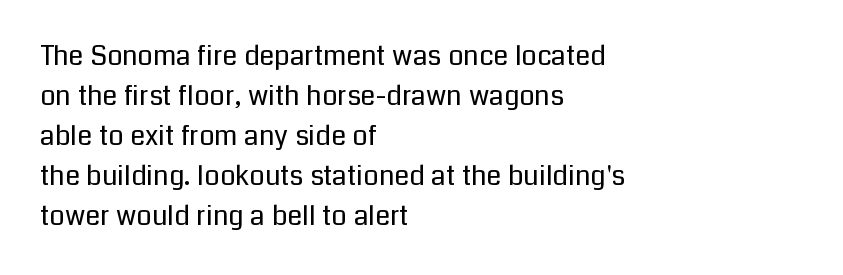
Q: Is the text bold? A: No.
Q: Is the text italic (slanted)? A: No, it is upright.
Q: Is the text underlined? A: No.
Q: How is the paragraph aligned? A: Left-aligned.
Q: Is the spacing between letters normal or unusually wide? A: Normal.
Q: Is the spacing between lines tight, normal or loose? A: Normal.
